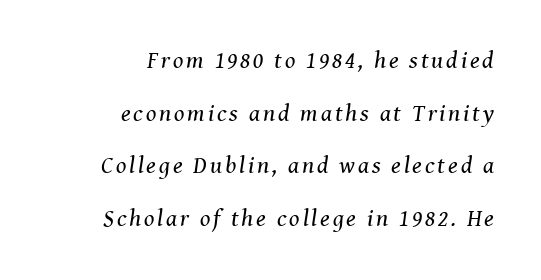
{"italic": "yes", "lean": "right", "slant_degrees": 8, "bold": "no", "underline": "no", "align": "right", "line_spacing": "loose", "line_spacing_ratio": 2.19, "glyph_px": 24}
